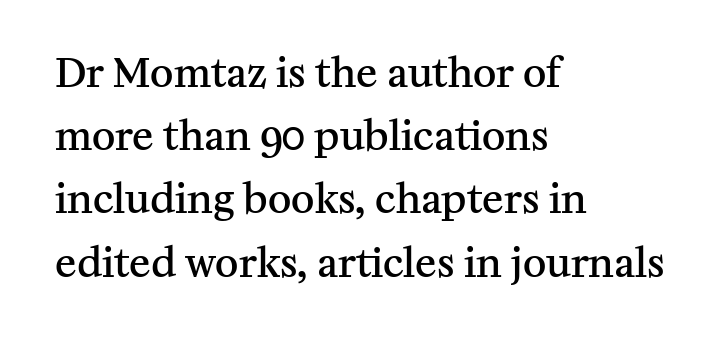
{"serif": "yes", "italic": "no", "bold": "semi", "weight": "semibold", "width": "normal", "stroke_contrast": "medium", "x_height": "medium", "monospaced": "no", "underline": "no", "align": "left", "line_spacing": "normal", "line_spacing_ratio": 1.58, "letter_spacing": "normal", "letter_spacing_em": 0.0, "glyph_px": 40}
